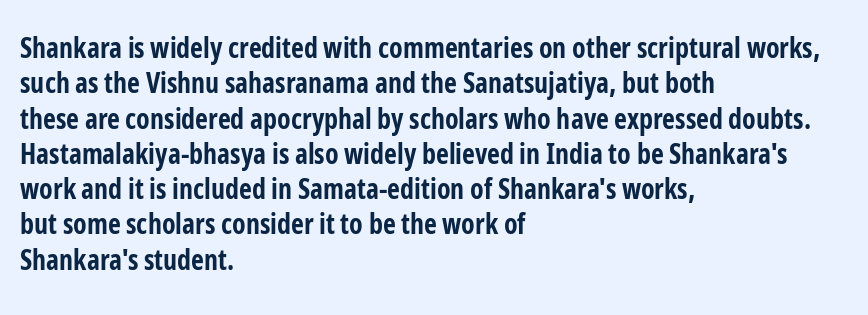
Q: Is the text bold? A: Yes.
Q: Is the text italic (slanted)? A: No, it is upright.
Q: Is the typeface a serif or a sans-serif typeface? A: Sans-serif.
Q: Is the text underlined? A: No.
Q: How is the paragraph aligned? A: Left-aligned.
Q: Is the spacing between letters normal or unusually wide? A: Normal.
Q: Is the spacing between lines tight, normal or loose? A: Normal.
Q: Width (condensed, normal, or wide)? A: Condensed.
Q: Stroke contrast? A: Low.
Q: x-height? A: Medium.
Q: Monospaced? A: No.
